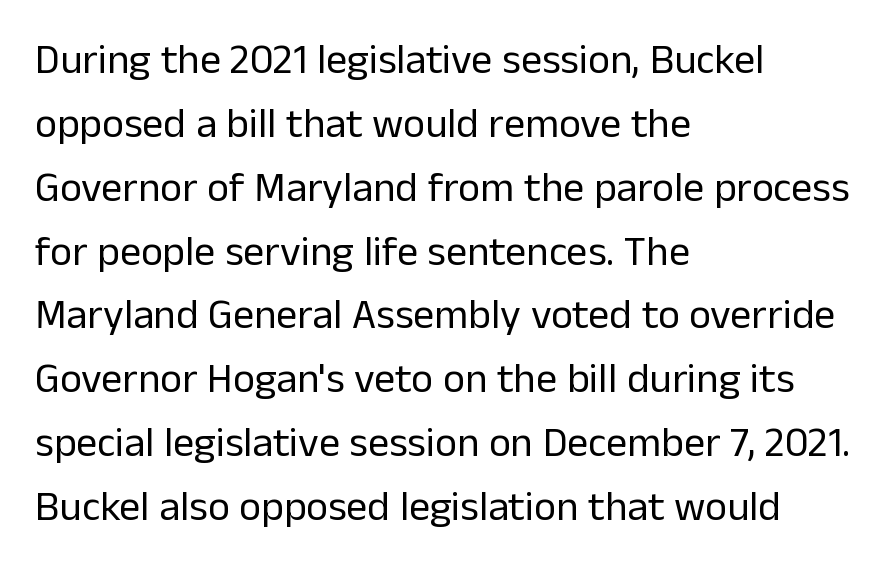
Where is the straight margin? On the left. Style check: upright. The passage shown is typed in a proportional face where columns would drift. You can tell from the bare stems that sans-serif type was used. No heavy texture on the line: the type isn't bold.
